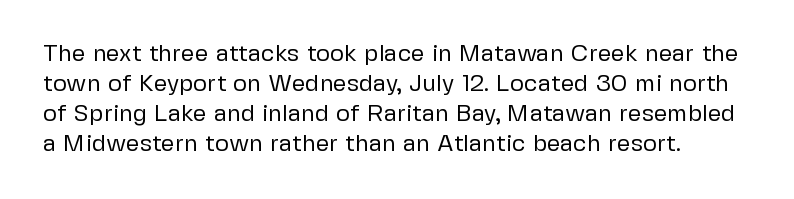
Q: Is the text bold? A: No.
Q: Is the text italic (slanted)? A: No, it is upright.
Q: Is the text underlined? A: No.
Q: Is the spacing between letters normal or unusually wide? A: Normal.
Q: Is the spacing between lines tight, normal or loose? A: Normal.
